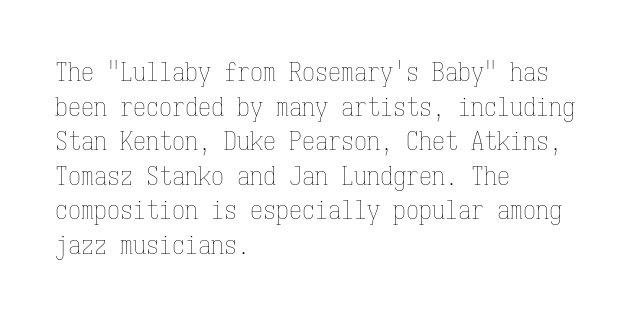
The image shows 26 px text type, upright; set left-aligned, normal line spacing (1.33x), normal letter spacing, not underlined.
